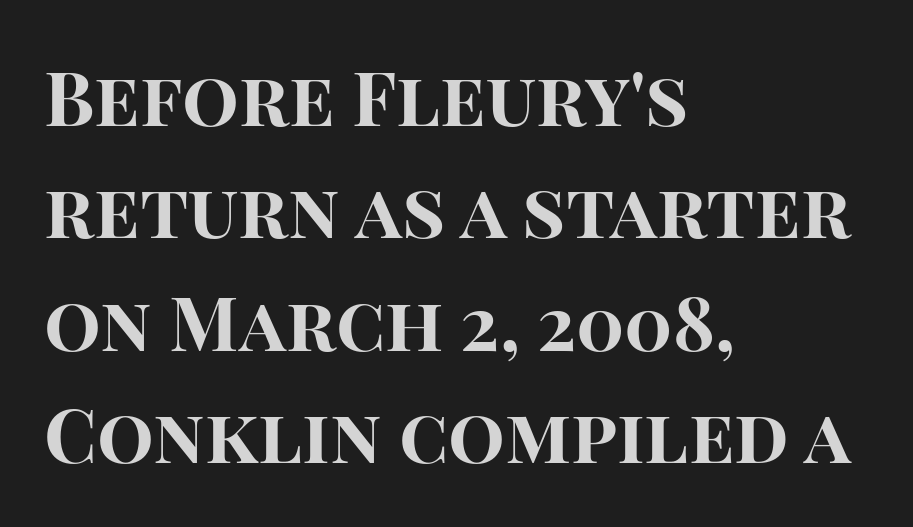
{"serif": "no", "italic": "no", "bold": "yes", "weight": "bold", "width": "normal", "stroke_contrast": "high", "x_height": "large", "monospaced": "no", "underline": "no", "align": "left", "line_spacing": "normal", "line_spacing_ratio": 1.5, "letter_spacing": "normal", "letter_spacing_em": 0.0, "glyph_px": 75}
